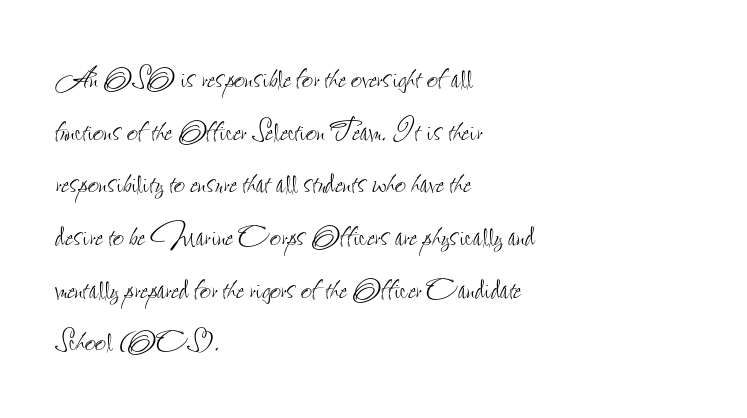
The image shows 39 px thin, condensed type; set left-aligned, normal line spacing (1.35x), normal letter spacing, not underlined; low stroke contrast and a small x-height.
